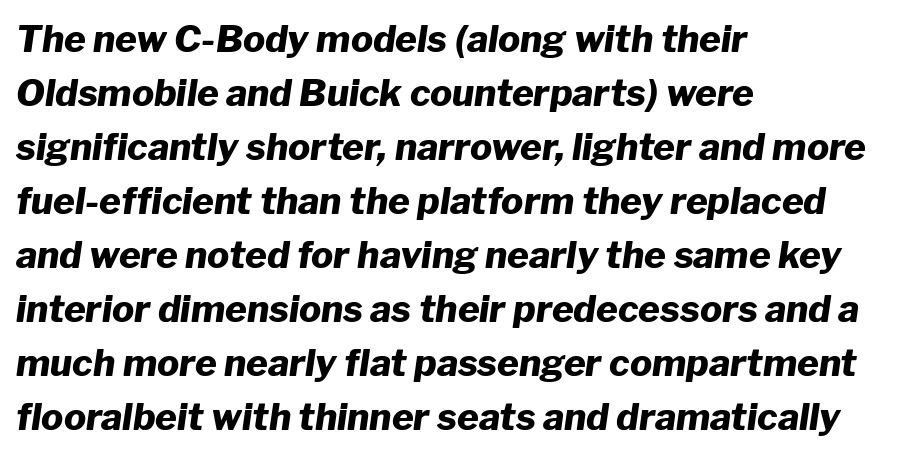
The image shows 37 px heavy type, italic (leaning right); set left-aligned, normal line spacing (1.46x), normal letter spacing, not underlined; low stroke contrast and a medium x-height.
